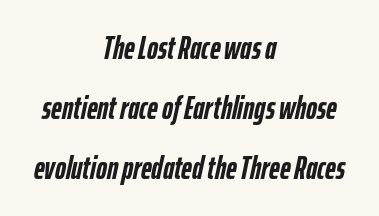
Letter spacing: default. These lines are centered, leaving both edges ragged. The space directly below the letters is spotless. The passage shown is typed in a proportional face where columns would drift. These lines carry a lot of weight — the face is fully bold.
